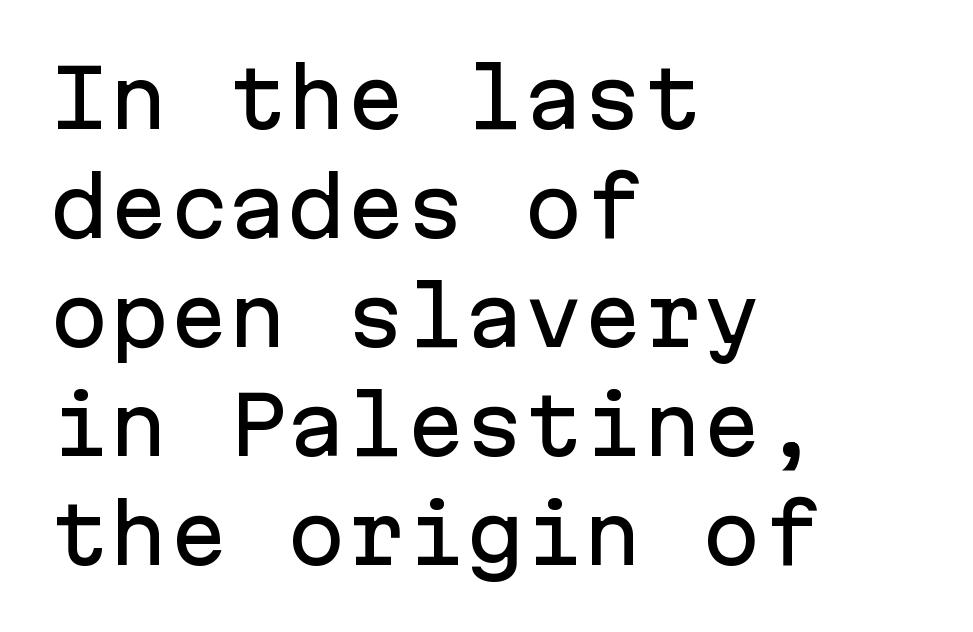
You can tell it's not italic because the verticals are truly vertical. Type style note: lacks serifs. Do the characters align in a grid? Yes, the font is monospaced. Is there much room between lines? A standard amount, neither cramped nor airy. The rendering keeps characters at their native spacing.
